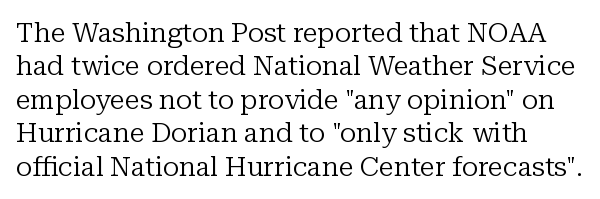
Q: Is the text bold? A: No.
Q: Is the text italic (slanted)? A: No, it is upright.
Q: Is the text underlined? A: No.
Q: Is the spacing between letters normal or unusually wide? A: Normal.
